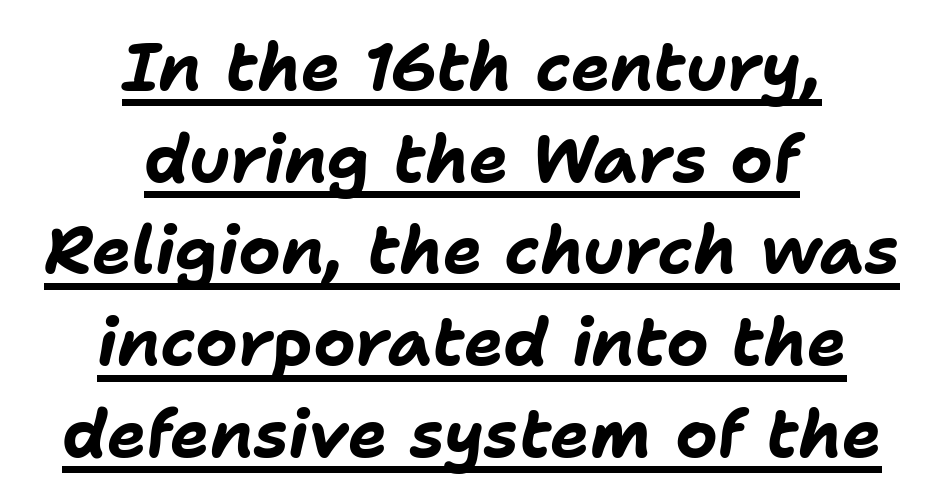
Q: Is the text bold? A: Yes.
Q: Is the text italic (slanted)? A: Yes, it leans right by about 11 degrees.
Q: Is the text underlined? A: Yes.
Q: How is the paragraph aligned? A: Centered.
Q: Is the spacing between letters normal or unusually wide? A: Normal.
Q: Is the spacing between lines tight, normal or loose? A: Normal.
Q: Width (condensed, normal, or wide)? A: Normal.
Q: Stroke contrast? A: Low.
Q: x-height? A: Medium.
Q: Monospaced? A: No.
